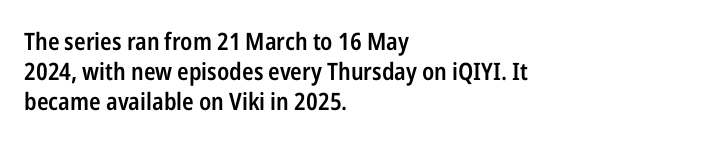
These lines are set flush left with a ragged right edge. Reading down the column, the eye jumps a familiar distance to each next line. The face used here is a semibold: visibly heavier than regular, lighter than bold. The specimen omits any rule beneath the text block's lines. Spacing between characters is what you'd get straight out of the box.
